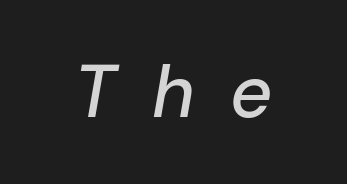
The image shows 73 px text type, italic (leaning right); set unusually wide letter spacing (+0.49 em), not underlined; low stroke contrast and a medium x-height.
